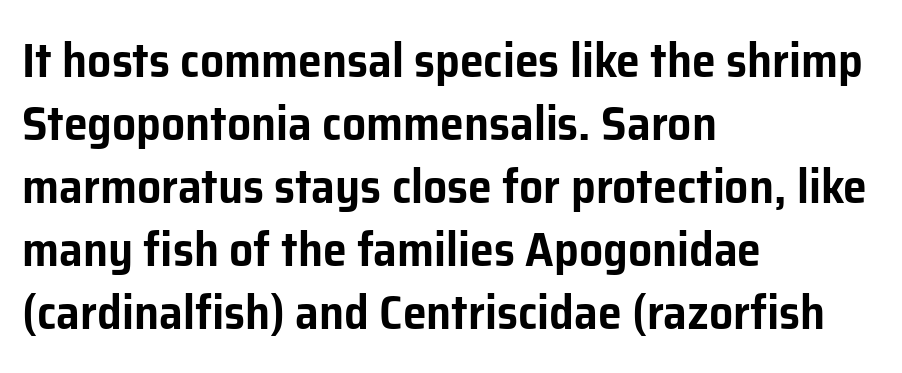
The image shows 48 px sans-serif type, upright; set left-aligned, normal line spacing (1.31x), normal letter spacing, not underlined; low stroke contrast and a medium x-height.
